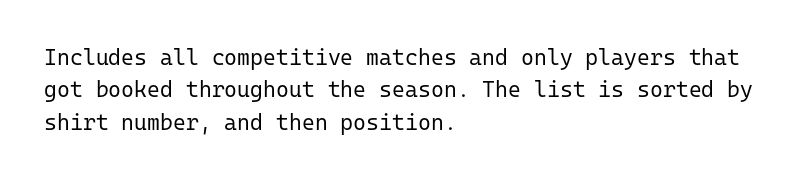
The image shows 22 px text type, upright; set left-aligned, normal line spacing (1.47x), normal letter spacing, not underlined.
